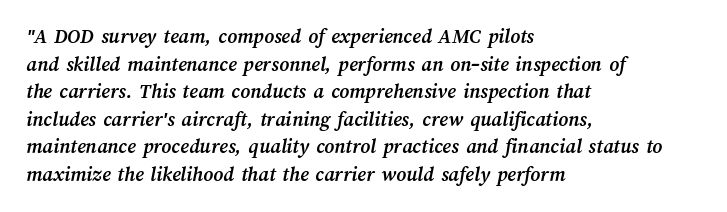
Notice how the passage keeps a crisp vertical edge on the left only. The space between consecutive lines is moderate. Pretty heavy lettering here — definitely bold. Spacing between characters is what you'd get straight out of the box. Beneath every word, the page is bare.
